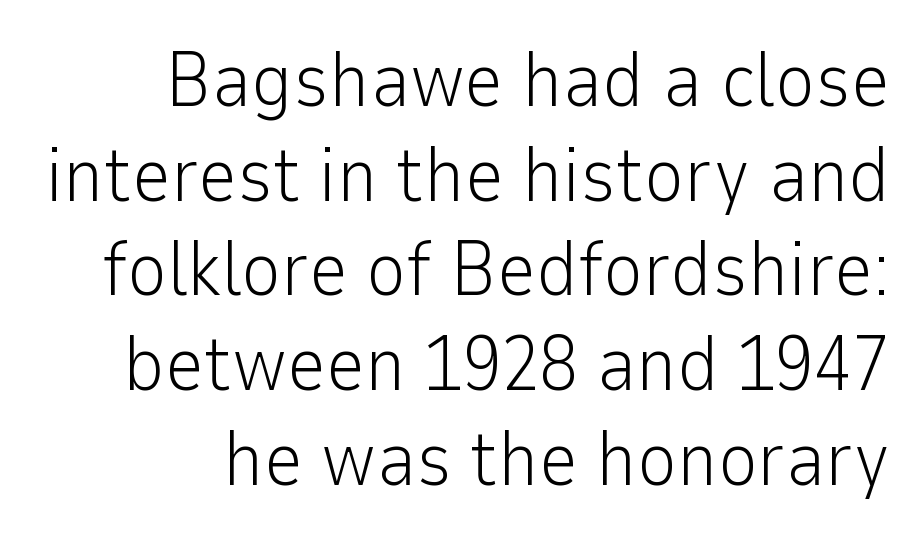
{"serif": "no", "italic": "no", "bold": "no", "weight": "light", "width": "normal", "stroke_contrast": "low", "x_height": "medium", "monospaced": "no", "underline": "no", "align": "right", "line_spacing_ratio": 1.23, "letter_spacing": "normal", "letter_spacing_em": 0.0, "glyph_px": 77}
